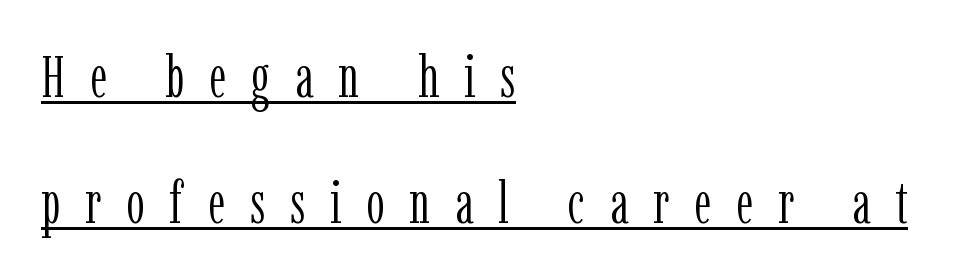
The image shows 58 px light, condensed serif type, upright; set left-aligned, loose line spacing (2.17x), unusually wide letter spacing (+0.43 em), underlined; low stroke contrast and a medium x-height.
